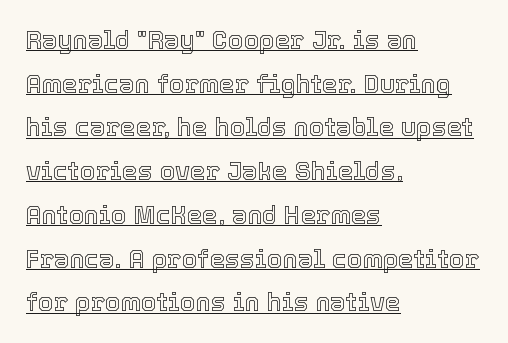
{"italic": "no", "underline": "yes", "align": "left", "line_spacing_ratio": 1.75, "letter_spacing": "normal", "letter_spacing_em": 0.0, "glyph_px": 25}
